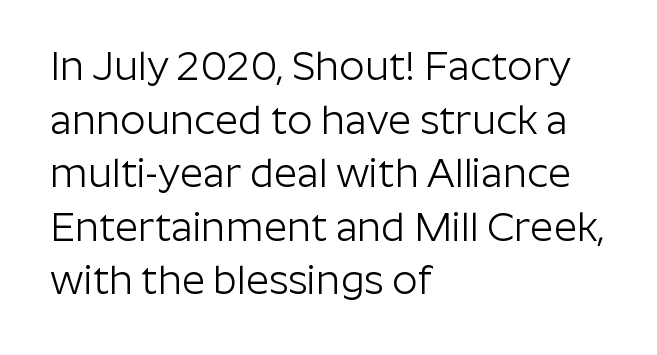
{"serif": "no", "italic": "no", "bold": "no", "weight": "light", "width": "normal", "stroke_contrast": "low", "x_height": "medium", "monospaced": "no", "underline": "no", "align": "left", "line_spacing": "normal", "line_spacing_ratio": 1.34, "letter_spacing": "normal", "letter_spacing_em": 0.0, "glyph_px": 40}
